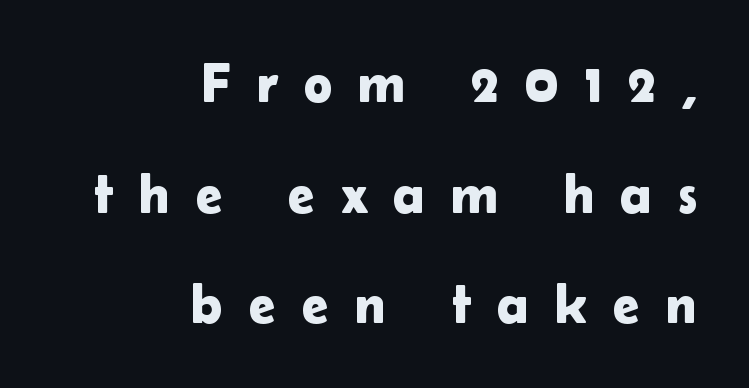
Is the block centered? No — it sits flush against the right margin. Note the varied advance widths — an 'i' is clearly narrower than an 'm'. Successive baselines arrive slowly, with a big drop between each. Unlike a traditional serif, this face leaves its strokes unadorned. You could only call the tracking loose — the letters float apart.
